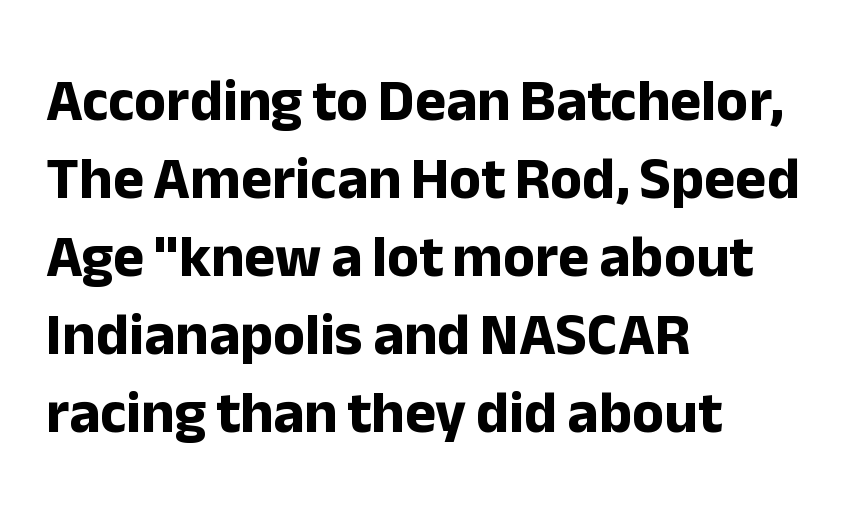
The face used here is proportionally spaced, like ordinary book or web type. The tracking reads as untouched default to a designer's eye. Rows of type keep a routine distance in the vertical direction. The typesetting leans heavy: a genuine bold. Rendered with straight, roman letterforms.
